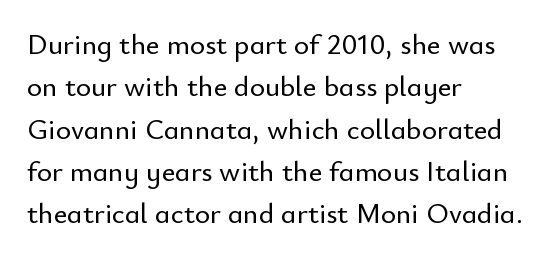
Caption: multi-line text, flush left, ragged right. Spacing verdict: proportional, widths tailored to each character. The vertical gap from one line to the next is medium. Does the type have serifs? No, each stem ends abruptly. Does extra space separate the letters? No, they use regular spacing. Quick note: not italic, upright.
